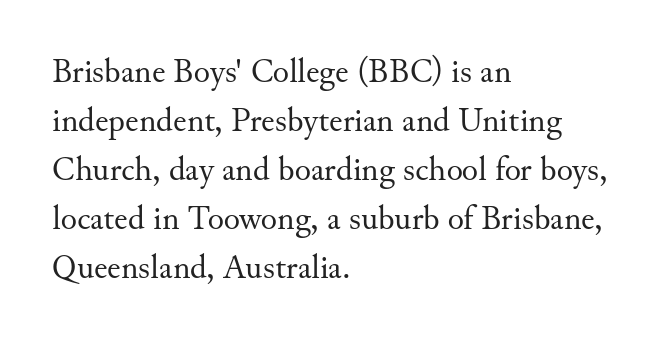
Here the designer chose a conventional face with non-uniform glyph widths. The block of text has a typical density, with ordinary space between rows. The font sits on the lighter half of the weight spectrum, regular included. Glance below the letters and you will spot only blank space. This rendering leaves character spacing at its baseline value.
